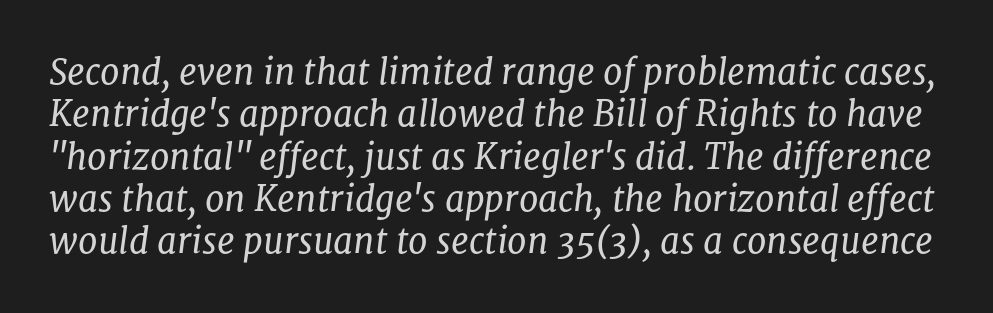
{"serif": "yes", "italic": "yes", "lean": "right", "slant_degrees": 8, "bold": "no", "weight": "regular", "width": "normal", "stroke_contrast": "low", "x_height": "medium", "monospaced": "no", "underline": "no", "line_spacing_ratio": 1.21, "letter_spacing": "normal", "letter_spacing_em": 0.0, "glyph_px": 35}
